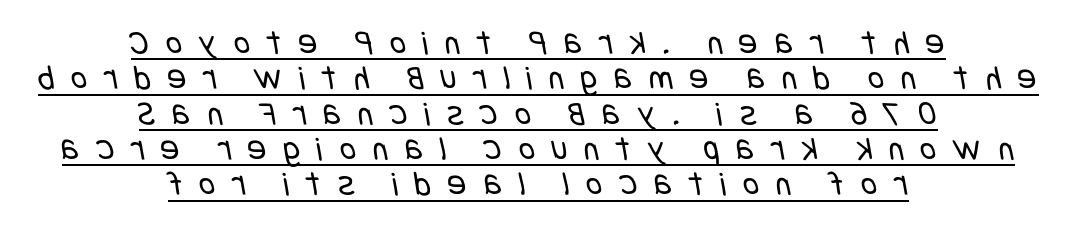
{"serif": "no", "bold": "no", "weight": "regular", "width": "condensed", "stroke_contrast": "low", "x_height": "large", "underline": "yes", "align": "center", "line_spacing": "tight", "line_spacing_ratio": 1.01, "letter_spacing": "wide", "letter_spacing_em": 0.48, "glyph_px": 35}
